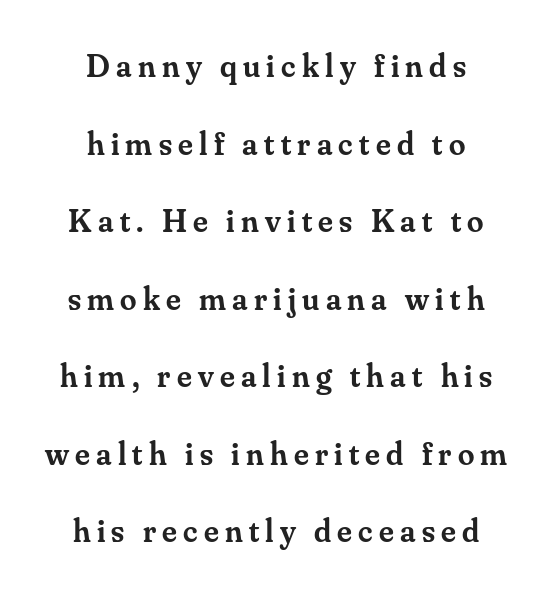
Italic: no, the glyphs are upright roman. Unmarked baselines from the first word to the last. Regarding leading, the lines here are spaced well apart. Typeset on center — no edge is straight.
